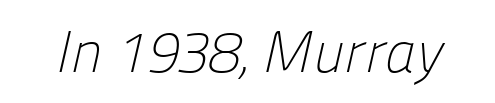
Q: Is the text bold? A: No.
Q: Is the typeface a serif or a sans-serif typeface? A: Sans-serif.
Q: Is the text underlined? A: No.
Q: Is the spacing between letters normal or unusually wide? A: Normal.
Q: Width (condensed, normal, or wide)? A: Normal.
Q: Stroke contrast? A: Low.
Q: x-height? A: Medium.
Q: Monospaced? A: No.
